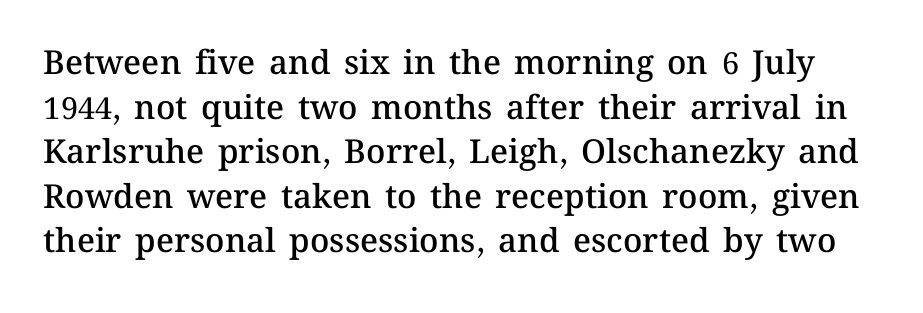
Q: Is the text bold? A: Semi-bold.
Q: Is the text italic (slanted)? A: No, it is upright.
Q: Is the text underlined? A: No.
Q: Is the spacing between letters normal or unusually wide? A: Normal.
Q: Is the spacing between lines tight, normal or loose? A: Normal.
Q: Width (condensed, normal, or wide)? A: Normal.
Q: Stroke contrast? A: Medium.
Q: x-height? A: Medium.
Q: Monospaced? A: No.
